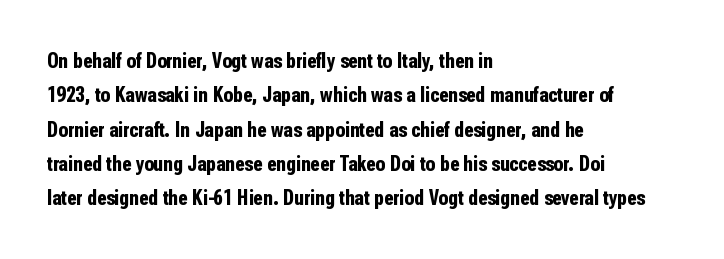
Upright lettering throughout. Just letters on the line, the space beneath them empty. The vertical gap from one line to the next is medium. Strong, thick strokes mark this as bold type. Short and long lines alike share a common starting point at left.
